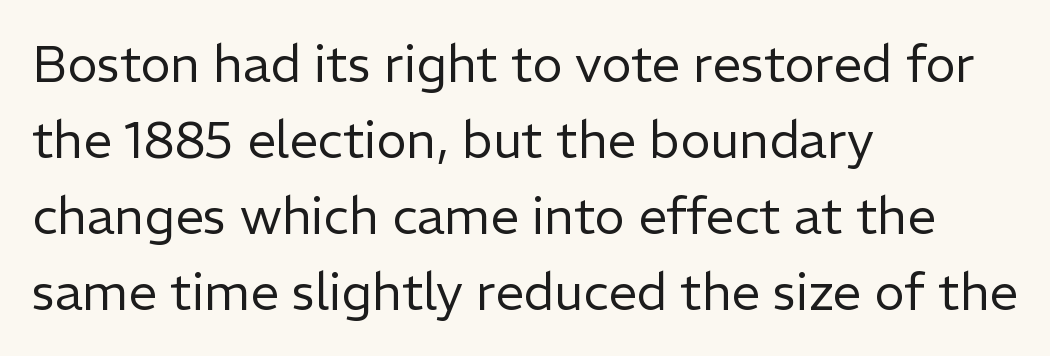
The image shows 51 px regular-weight sans-serif type, upright; set left-aligned, normal line spacing (1.49x), normal letter spacing, not underlined; low stroke contrast and a medium x-height.
